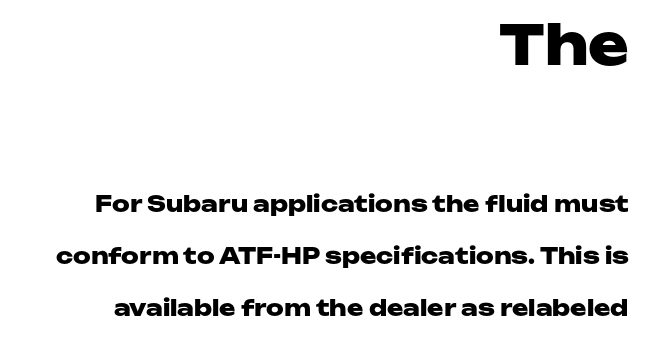
The image shows 55 px heavy, wide sans-serif type, upright; set right-aligned, loose line spacing (2.35x), normal letter spacing, not underlined; the first (top) block is 2.5x larger; low stroke contrast and a medium x-height.
